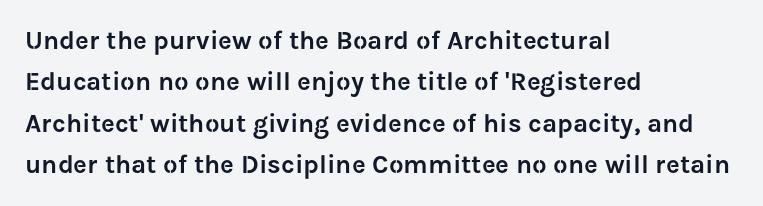
{"italic": "no", "underline": "no", "align": "left", "line_spacing": "normal", "line_spacing_ratio": 1.59, "letter_spacing": "normal", "letter_spacing_em": 0.0, "glyph_px": 26}
